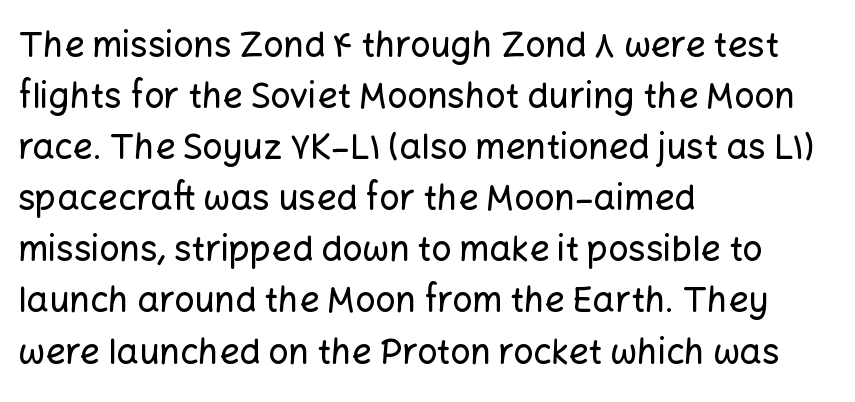
Each row of text sits above clean, open space. Honestly, the row spacing looks completely unremarkable. The rag falls on the right side of this text block. The passage shown is typed in a proportional face where columns would drift.
